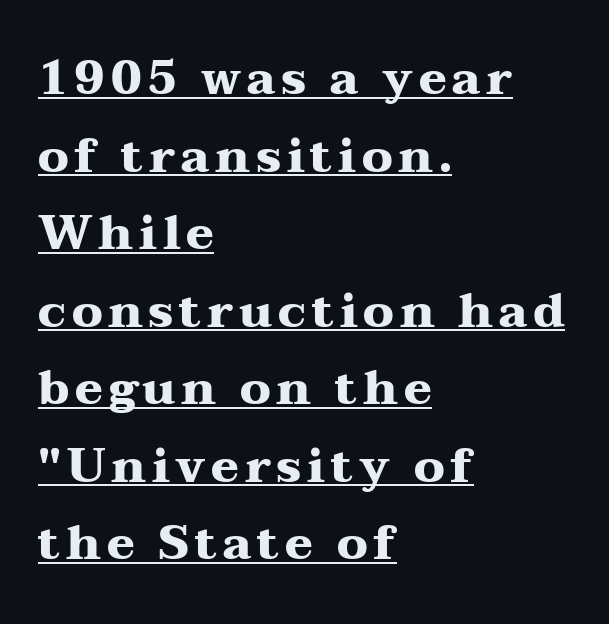
{"serif": "yes", "italic": "no", "bold": "yes", "weight": "heavy", "width": "wide", "stroke_contrast": "medium", "x_height": "medium", "monospaced": "no", "underline": "yes", "align": "left", "line_spacing": "normal", "line_spacing_ratio": 1.65, "glyph_px": 47}
